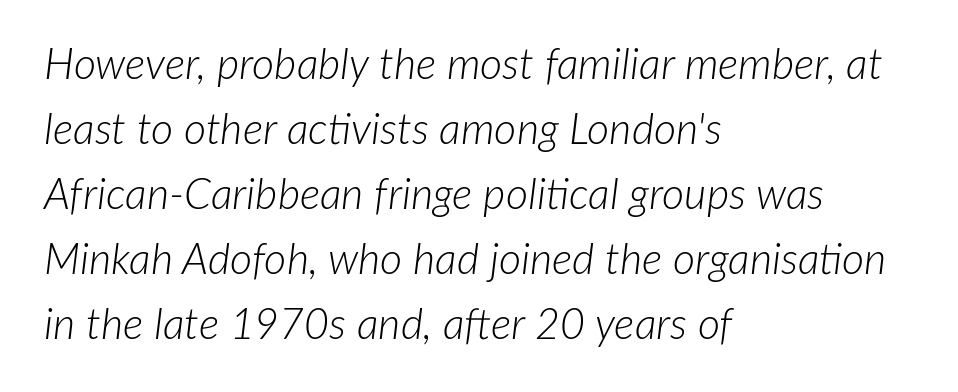
The image shows 43 px light type, italic (leaning right); set left-aligned, normal line spacing (1.51x), normal letter spacing, not underlined; low stroke contrast and a medium x-height.
